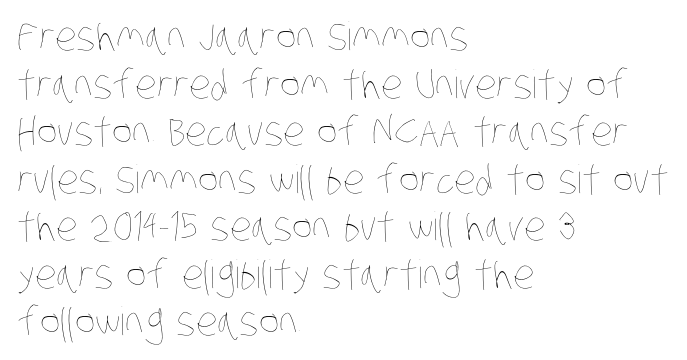
Q: Is the text bold? A: No.
Q: Is the text underlined? A: No.
Q: How is the paragraph aligned? A: Left-aligned.
Q: Is the spacing between letters normal or unusually wide? A: Normal.
Q: Width (condensed, normal, or wide)? A: Condensed.
Q: Stroke contrast? A: Low.
Q: x-height? A: Large.
Q: Monospaced? A: No.
